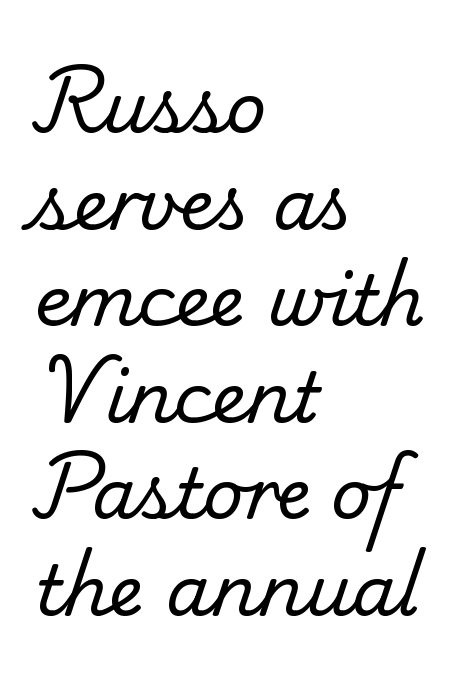
The image shows 70 px regular-weight serif type; set left-aligned, normal line spacing (1.38x), normal letter spacing, not underlined; low stroke contrast and a small x-height.
